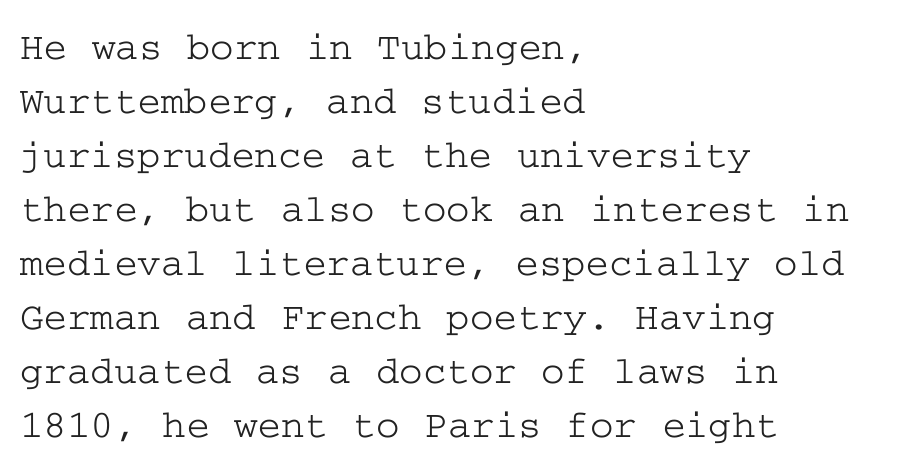
A typesetter would call this zero additional tracking. Designer's note — italics off, roman on. Classification — serif. Glance below the letters and you will spot only blank space. One-word summary of the alignment: left.
